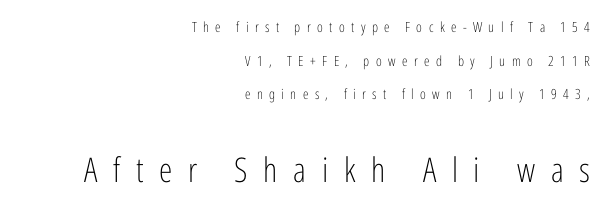
Q: Is the text bold? A: No.
Q: Is the text italic (slanted)? A: No, it is upright.
Q: Is the typeface a serif or a sans-serif typeface? A: Sans-serif.
Q: Is the text underlined? A: No.
Q: How is the paragraph aligned? A: Right-aligned.
Q: Is the spacing between letters normal or unusually wide? A: Unusually wide.
Q: Is the spacing between lines tight, normal or loose? A: Loose.
Q: Which block of text is set in a larger size, the first (top) or the second (bottom)? A: The second (bottom) one.
Q: Width (condensed, normal, or wide)? A: Condensed.
Q: Stroke contrast? A: Low.
Q: x-height? A: Medium.
Q: Monospaced? A: No.
